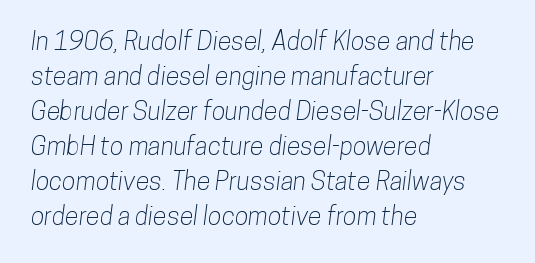
Q: Is the text underlined? A: No.
Q: How is the paragraph aligned? A: Left-aligned.
Q: Is the spacing between letters normal or unusually wide? A: Normal.
Q: Is the spacing between lines tight, normal or loose? A: Normal.
